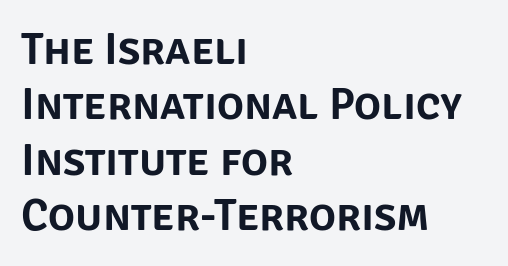
The image shows 45 px sans-serif type, upright; set left-aligned, line spacing 1.23x, normal letter spacing, not underlined; low stroke contrast and a large x-height.
